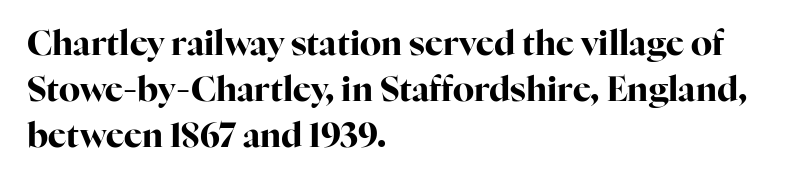
Q: Is the text bold? A: Yes.
Q: Is the text italic (slanted)? A: No, it is upright.
Q: Is the typeface a serif or a sans-serif typeface? A: Serif.
Q: Is the text underlined? A: No.
Q: How is the paragraph aligned? A: Left-aligned.
Q: Is the spacing between letters normal or unusually wide? A: Normal.
Q: Is the spacing between lines tight, normal or loose? A: Normal.
Q: Width (condensed, normal, or wide)? A: Normal.
Q: Stroke contrast? A: High.
Q: x-height? A: Medium.
Q: Monospaced? A: No.
